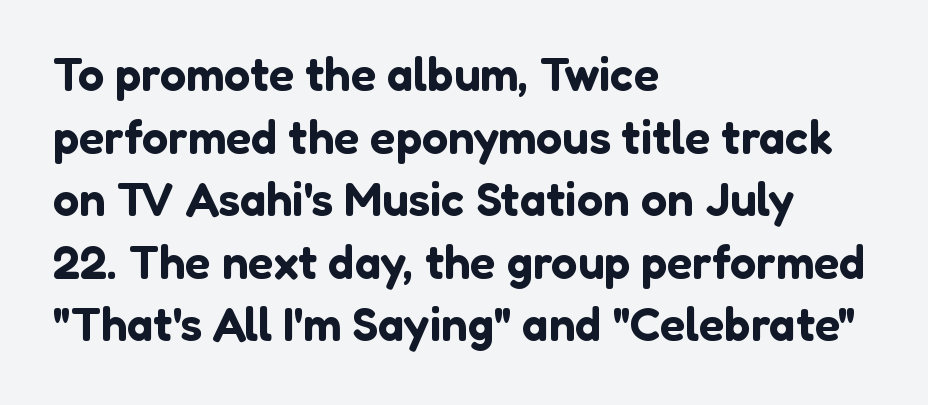
The image shows 47 px sans-serif type, upright; set left-aligned, normal line spacing (1.33x), normal letter spacing, not underlined; low stroke contrast and a medium x-height.
